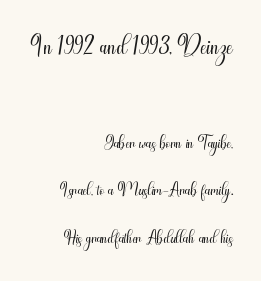
Q: Is the text bold? A: No.
Q: Is the text italic (slanted)? A: Yes.
Q: Is the typeface a serif or a sans-serif typeface? A: Sans-serif.
Q: Is the text underlined? A: No.
Q: How is the paragraph aligned? A: Right-aligned.
Q: Is the spacing between letters normal or unusually wide? A: Normal.
Q: Which block of text is set in a larger size, the first (top) or the second (bottom)? A: The first (top) one.
Q: Width (condensed, normal, or wide)? A: Condensed.
Q: Stroke contrast? A: Medium.
Q: x-height? A: Small.
Q: Monospaced? A: No.
